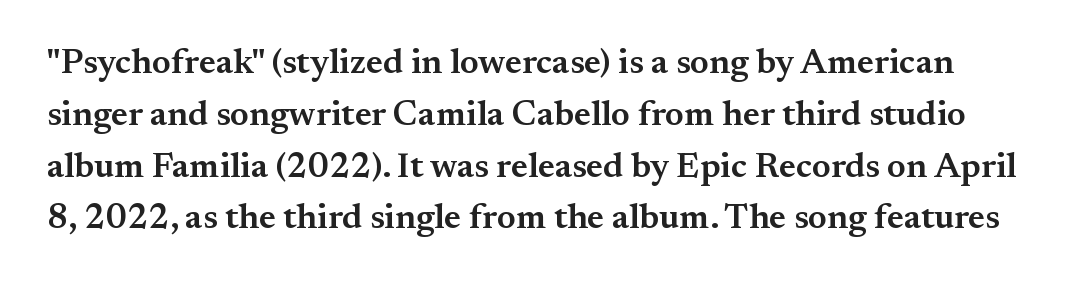
{"serif": "yes", "italic": "no", "bold": "semi", "weight": "semibold", "width": "normal", "stroke_contrast": "medium", "x_height": "small", "monospaced": "no", "underline": "no", "line_spacing": "normal", "line_spacing_ratio": 1.48, "letter_spacing": "normal", "letter_spacing_em": 0.0, "glyph_px": 35}
